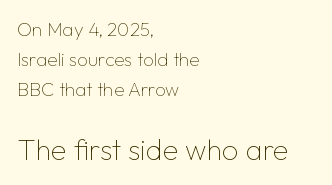
Q: Is the text bold? A: No.
Q: Is the text italic (slanted)? A: No, it is upright.
Q: Is the typeface a serif or a sans-serif typeface? A: Sans-serif.
Q: Is the text underlined? A: No.
Q: How is the paragraph aligned? A: Left-aligned.
Q: Is the spacing between letters normal or unusually wide? A: Normal.
Q: Is the spacing between lines tight, normal or loose? A: Normal.
Q: Which block of text is set in a larger size, the first (top) or the second (bottom)? A: The second (bottom) one.
Q: Width (condensed, normal, or wide)? A: Normal.
Q: Stroke contrast? A: Low.
Q: x-height? A: Medium.
Q: Monospaced? A: No.
